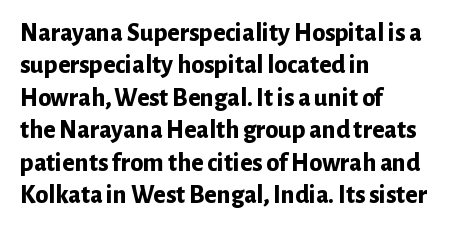
Interline gaps are of average width in this sample. Words float on clear page, feet unadorned. Weight check: bold — yes, fully. These lines were composed using upright roman letters.
